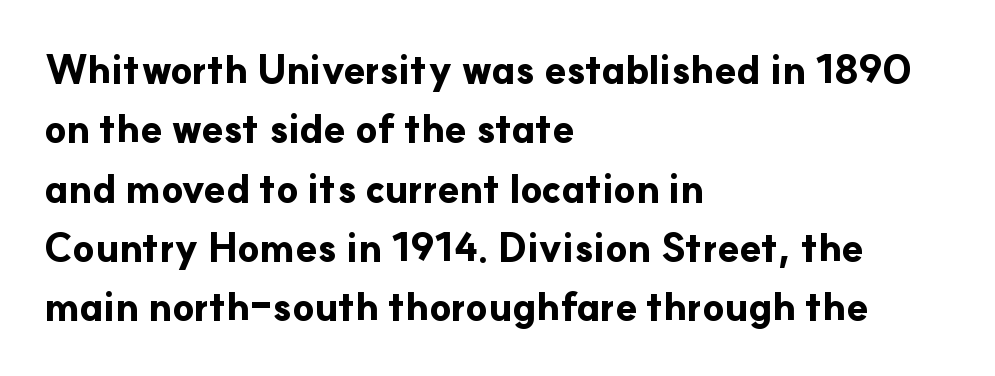
{"serif": "no", "italic": "no", "bold": "yes", "weight": "bold", "width": "normal", "stroke_contrast": "low", "x_height": "small", "monospaced": "no", "underline": "no", "align": "left", "line_spacing": "normal", "line_spacing_ratio": 1.52, "letter_spacing": "normal", "letter_spacing_em": 0.0, "glyph_px": 39}
